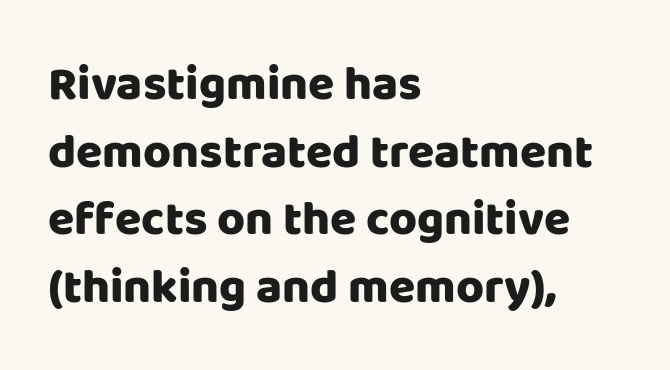
The image shows 48 px heavy sans-serif type, upright; set left-aligned, normal line spacing (1.41x), normal letter spacing, not underlined; low stroke contrast and a large x-height.
